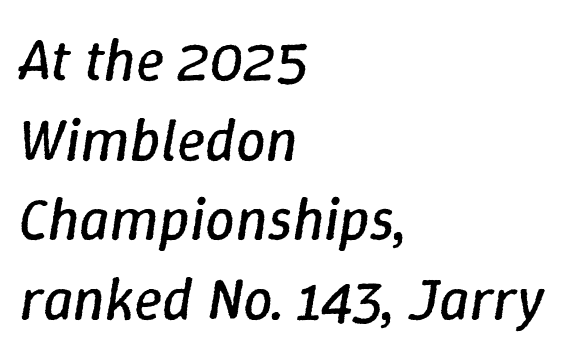
The image shows 59 px regular-weight type, italic (leaning right); set left-aligned, normal line spacing (1.35x), normal letter spacing, not underlined; low stroke contrast and a medium x-height.
